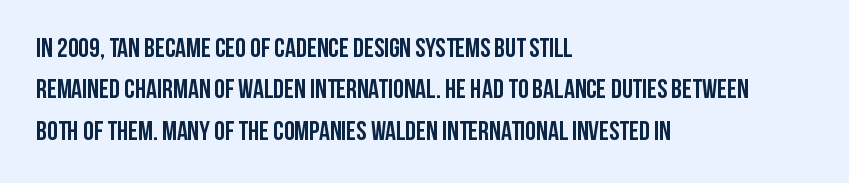
This block has exactly the height ordinary leading produces. The letterforms sit shoulder to shoulder at normal distance. On the weight axis this lands at bold, roughly 700. Line beginnings align vertically; line endings do not. A roman cut, with each character standing at attention.
